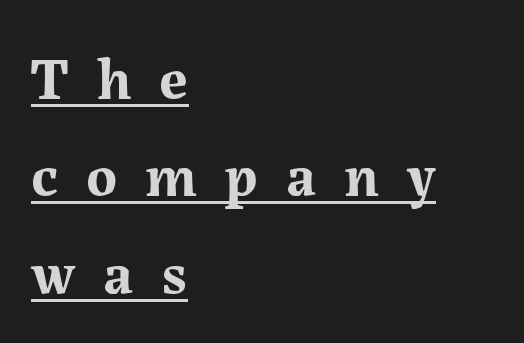
{"serif": "yes", "italic": "no", "bold": "yes", "weight": "bold", "width": "normal", "stroke_contrast": "medium", "x_height": "medium", "monospaced": "no", "underline": "yes", "align": "left", "line_spacing": "normal", "line_spacing_ratio": 1.65, "letter_spacing": "wide", "letter_spacing_em": 0.47, "glyph_px": 59}
